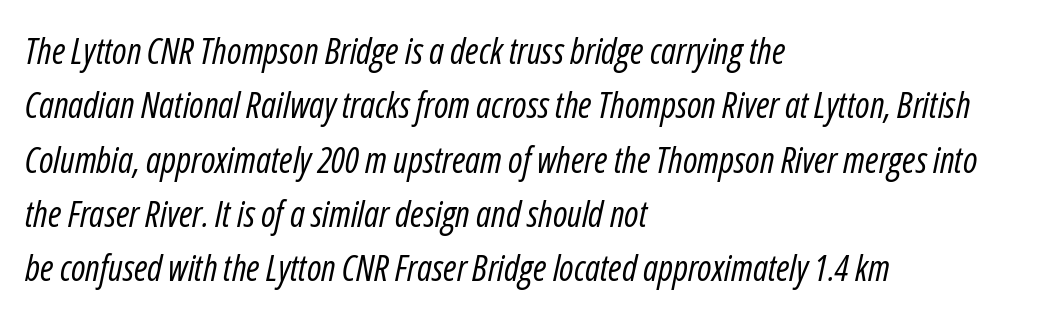
The image shows 36 px regular-weight, condensed type, italic (leaning right); set left-aligned, normal line spacing (1.51x), normal letter spacing, not underlined; low stroke contrast and a medium x-height.
